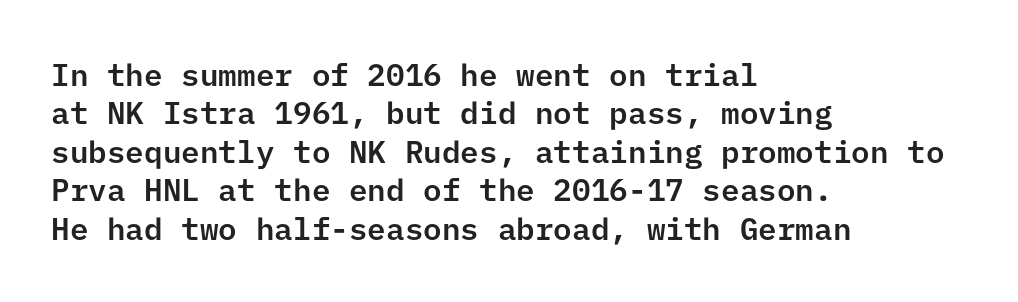
Q: Is the text italic (slanted)? A: No, it is upright.
Q: Is the typeface a serif or a sans-serif typeface? A: Sans-serif.
Q: Is the text underlined? A: No.
Q: How is the paragraph aligned? A: Left-aligned.
Q: Is the spacing between letters normal or unusually wide? A: Normal.
Q: Width (condensed, normal, or wide)? A: Normal.
Q: Stroke contrast? A: Low.
Q: x-height? A: Medium.
